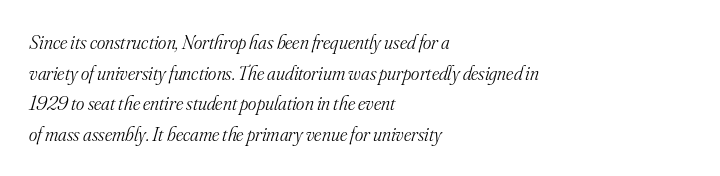
The image shows 20 px text type, italic (leaning right); set left-aligned, normal line spacing (1.53x), normal letter spacing, not underlined.
